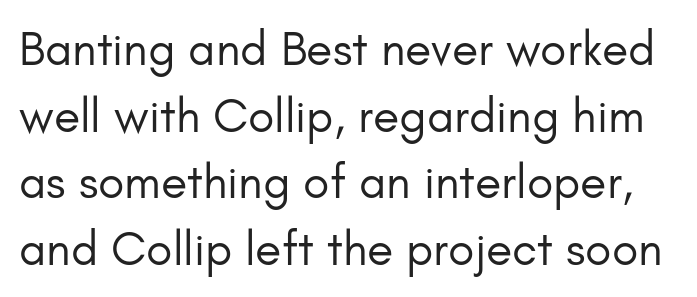
Q: Is the text bold? A: No.
Q: Is the text italic (slanted)? A: No, it is upright.
Q: Is the typeface a serif or a sans-serif typeface? A: Sans-serif.
Q: Is the text underlined? A: No.
Q: Is the spacing between letters normal or unusually wide? A: Normal.
Q: Is the spacing between lines tight, normal or loose? A: Normal.
Q: Width (condensed, normal, or wide)? A: Normal.
Q: Stroke contrast? A: Low.
Q: x-height? A: Small.
Q: Monospaced? A: No.
